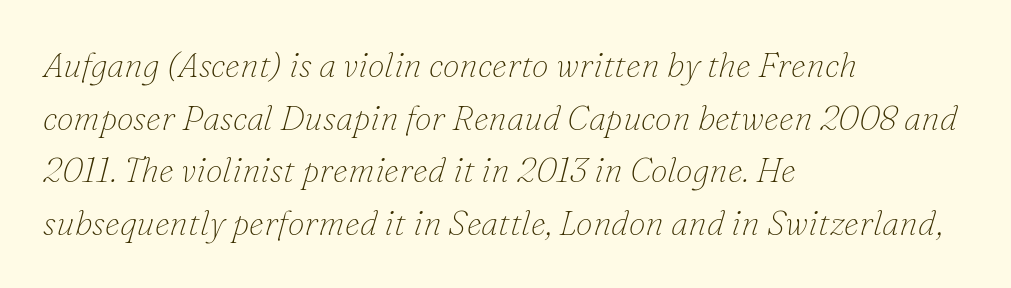
The image shows 34 px thin serif type, italic (leaning right); set left-aligned, normal line spacing (1.55x), normal letter spacing, not underlined; low stroke contrast and a small x-height.
